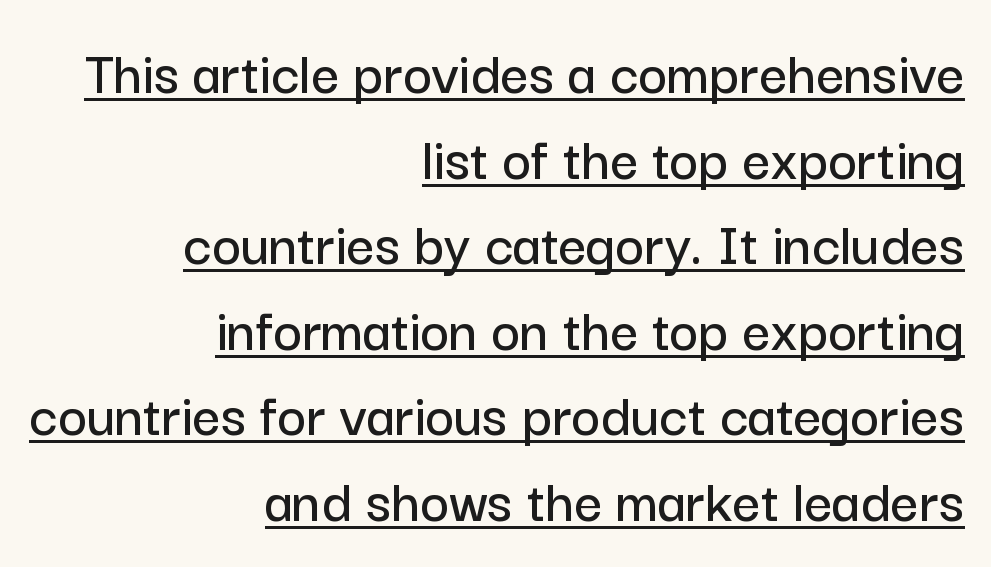
Rendered with straight, roman letterforms. A typesetter would call this proportional, since set widths differ per character. The text block is weighted toward the right margin, trailing off unevenly leftward. The passage shown is typeset with a sans-serif family. This sample uses plain, unmodified letter spacing. Like a heading marked for emphasis, these lines bear an underscore.
